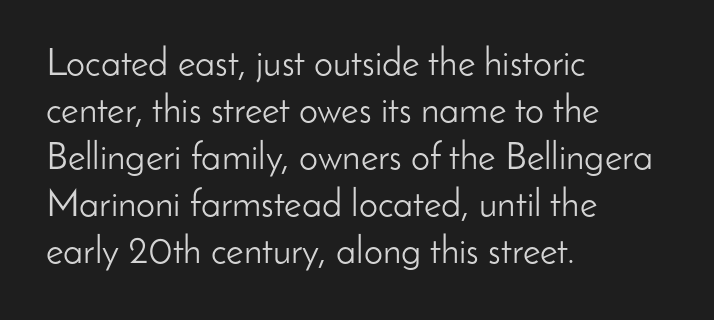
The image shows 38 px light sans-serif type, upright; set left-aligned, line spacing 1.24x, normal letter spacing, not underlined; low stroke contrast and a small x-height.
